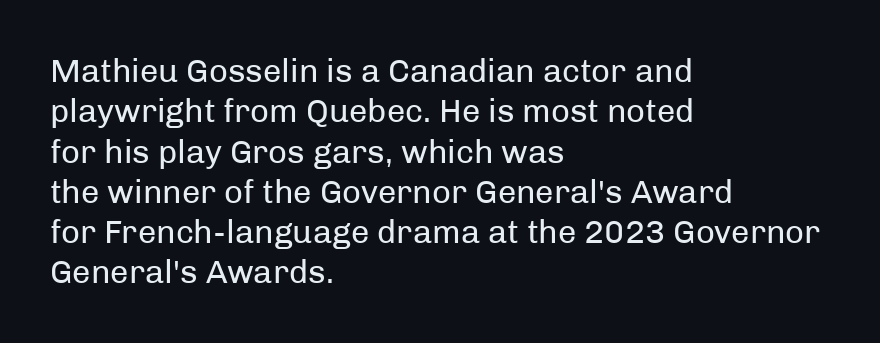
The image shows 33 px regular-weight sans-serif type, upright; set left-aligned, line spacing 1.22x, normal letter spacing, not underlined; low stroke contrast and a medium x-height.
